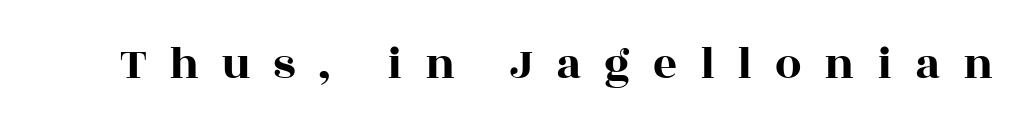
{"serif": "yes", "italic": "no", "width": "wide", "x_height": "large", "monospaced": "no", "underline": "no", "letter_spacing": "wide", "letter_spacing_em": 0.48, "glyph_px": 47}
